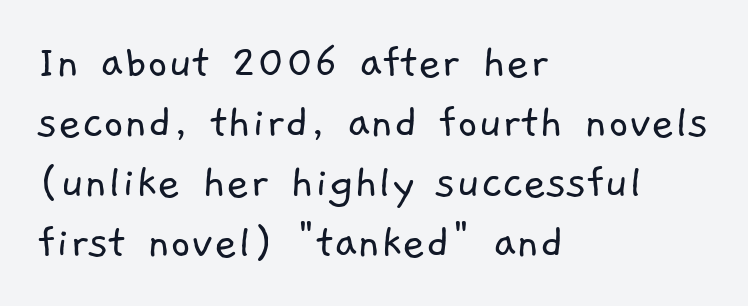
The image shows 50 px light sans-serif type; set left-aligned, line spacing 1.2x, normal letter spacing, not underlined; low stroke contrast and a medium x-height.
